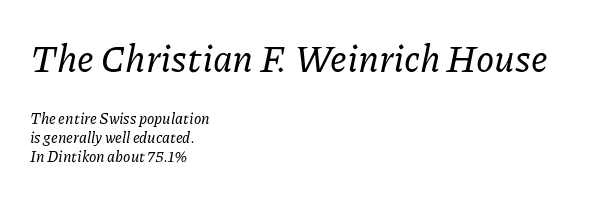
Casual observation: everything's shoved over to the left. Default kerning and tracking; the words read as compact shapes. Is the type slanted? Yes — the strokes lean at a clear angle. The emphasis by scale lands on block number one, above. I'd call this a serif setting — the letters wear small feet.
